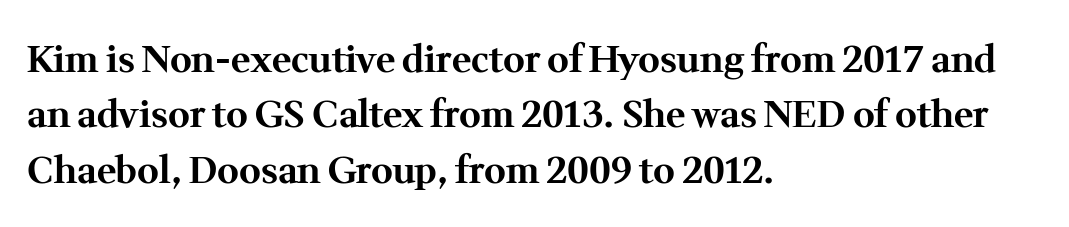
The letters stand upright; this is a roman face. Looks like regular typesetting: each glyph gets only the width it needs. This rendering leaves character spacing at its baseline value. The string is rendered with underlining switched off.
